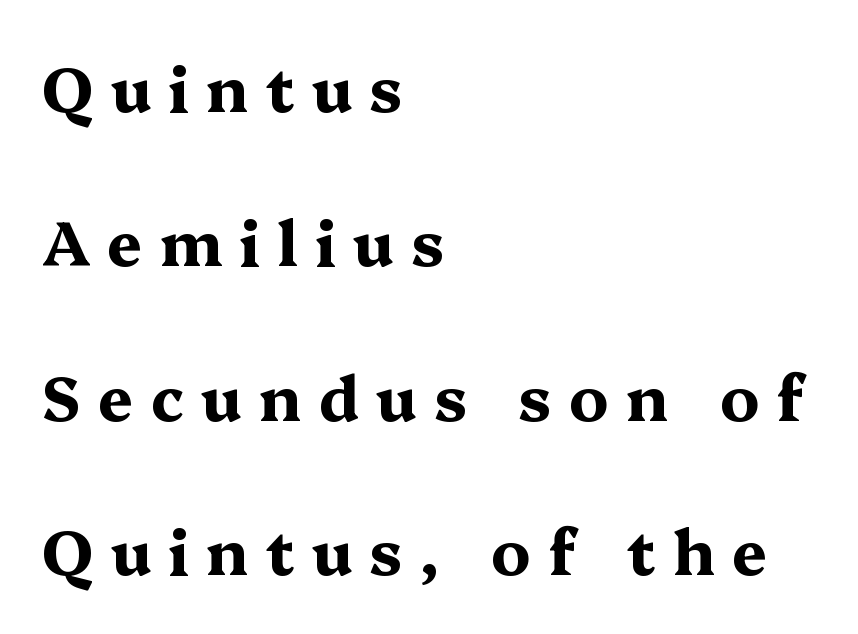
Q: Is the text bold? A: Yes.
Q: Is the text italic (slanted)? A: No, it is upright.
Q: Is the typeface a serif or a sans-serif typeface? A: Serif.
Q: Is the text underlined? A: No.
Q: How is the paragraph aligned? A: Left-aligned.
Q: Is the spacing between letters normal or unusually wide? A: Unusually wide.
Q: Is the spacing between lines tight, normal or loose? A: Loose.
Q: Width (condensed, normal, or wide)? A: Wide.
Q: Stroke contrast? A: Medium.
Q: x-height? A: Medium.
Q: Monospaced? A: No.
